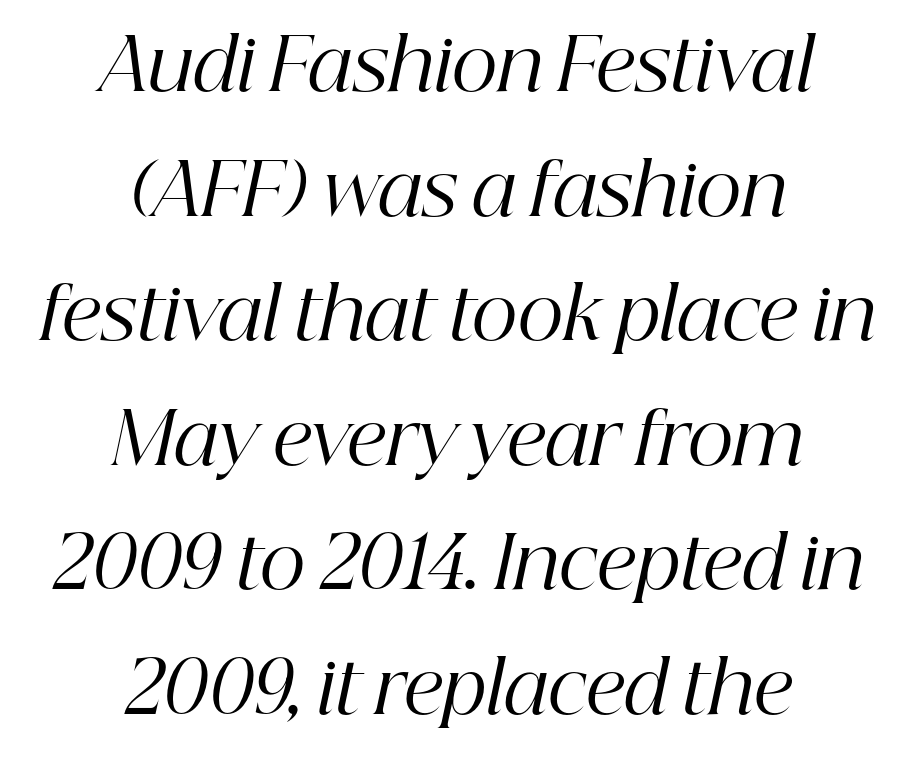
{"serif": "yes", "italic": "yes", "lean": "right", "slant_degrees": 12, "bold": "no", "weight": "regular", "width": "normal", "stroke_contrast": "high", "x_height": "medium", "monospaced": "no", "underline": "no", "align": "center", "line_spacing_ratio": 1.73, "letter_spacing": "normal", "letter_spacing_em": 0.0, "glyph_px": 72}
